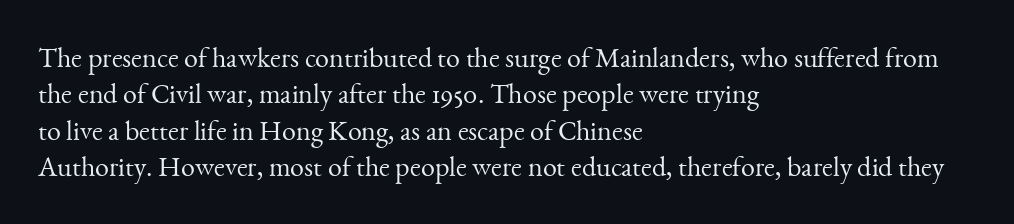
The typeface chosen for these lines features serifs. If you drew a line through each stem, it would be perfectly vertical. Horizontally, the lines are justified to the leading edge only. Weight class: somewhere from thin through regular. Does extra space separate the letters? No, they use regular spacing.
